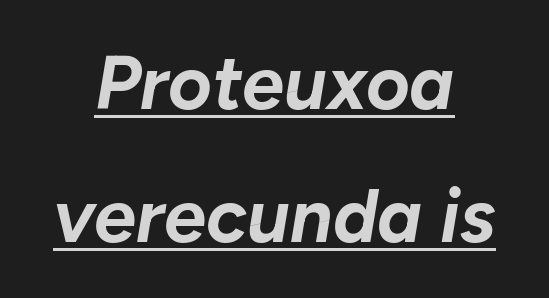
You could not count columns in this text — the font is proportionally spaced. Its strokes are broad and dark, the hallmark of bold type. Look at the tracking — it's just the regular setting, nothing added. Honestly, the underline is the first thing you notice here. Line starts and ends both wander, symmetrically.
